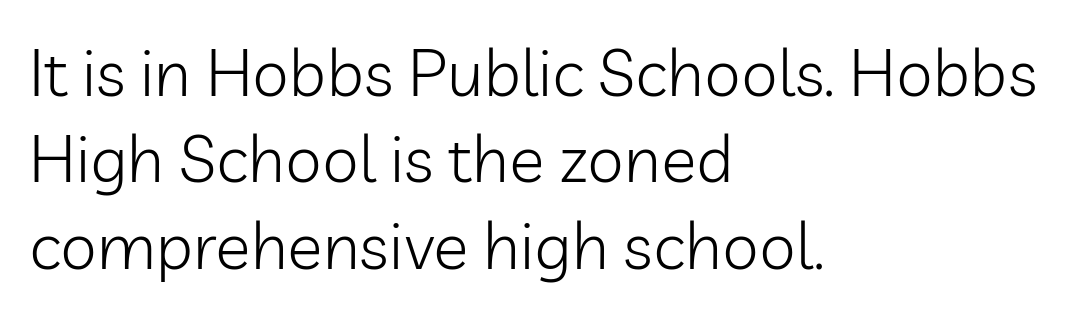
Q: Is the text bold? A: No.
Q: Is the text italic (slanted)? A: No, it is upright.
Q: Is the typeface a serif or a sans-serif typeface? A: Sans-serif.
Q: Is the text underlined? A: No.
Q: How is the paragraph aligned? A: Left-aligned.
Q: Is the spacing between letters normal or unusually wide? A: Normal.
Q: Is the spacing between lines tight, normal or loose? A: Normal.
Q: Width (condensed, normal, or wide)? A: Normal.
Q: Stroke contrast? A: Low.
Q: x-height? A: Medium.
Q: Monospaced? A: No.
